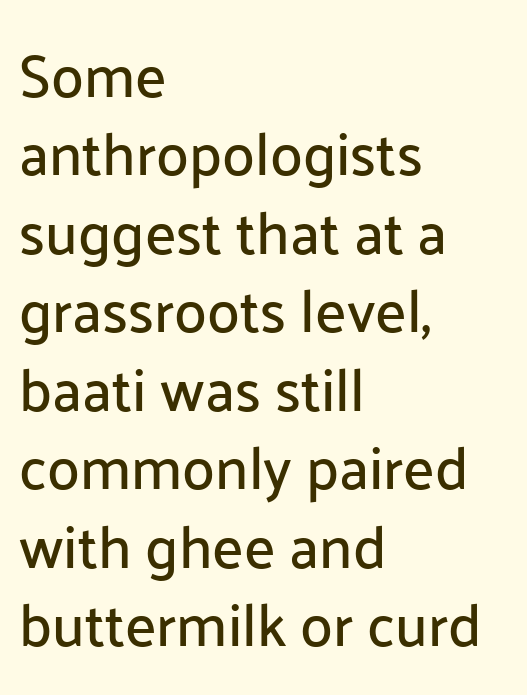
{"serif": "no", "italic": "no", "width": "normal", "stroke_contrast": "low", "x_height": "medium", "monospaced": "no", "underline": "no", "align": "left", "line_spacing": "normal", "line_spacing_ratio": 1.33, "letter_spacing": "normal", "letter_spacing_em": 0.0, "glyph_px": 59}
